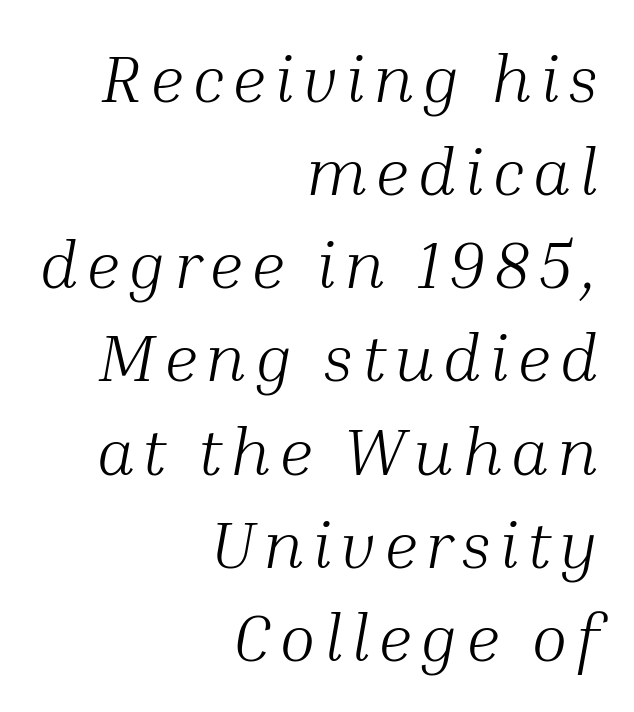
The image shows 67 px light serif type, italic (leaning right); set right-aligned, normal line spacing (1.39x), not underlined; medium stroke contrast and a medium x-height.
